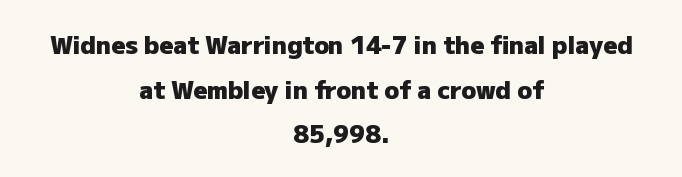
The image shows 24 px bold type, upright; set centered, line spacing 1.86x, normal letter spacing, not underlined.
